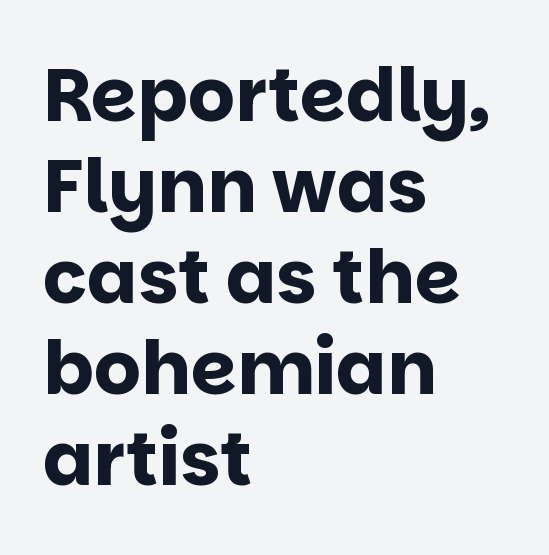
This is sans-serif lettering, the kind often seen on screens and signage. Caption: multi-line text, flush left, ragged right. These lines were composed using upright roman letters. Here the designer chose a conventional face with non-uniform glyph widths. The glyphs have the mass of a bold cut.
